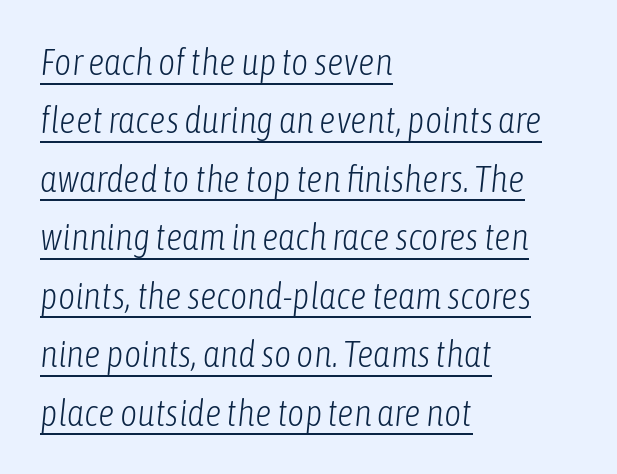
Q: Is the text bold? A: No.
Q: Is the text italic (slanted)? A: Yes, it leans right by about 6 degrees.
Q: Is the text underlined? A: Yes.
Q: How is the paragraph aligned? A: Left-aligned.
Q: Is the spacing between letters normal or unusually wide? A: Normal.
Q: Is the spacing between lines tight, normal or loose? A: Normal.
Q: Width (condensed, normal, or wide)? A: Condensed.
Q: Stroke contrast? A: Low.
Q: x-height? A: Medium.
Q: Monospaced? A: No.
